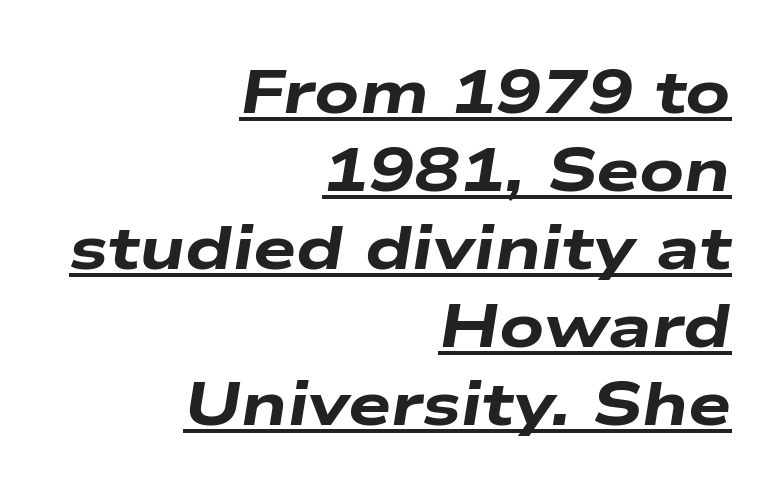
The passage is arranged like a letterhead date or caption credit — flush right. Emphasis is given by a line drawn under the lettering. Heavy, bold letterforms. If you drew a line through each stem, it would be angled. The vertical gap from one line to the next is medium. The letterforms sit shoulder to shoulder at normal distance.
